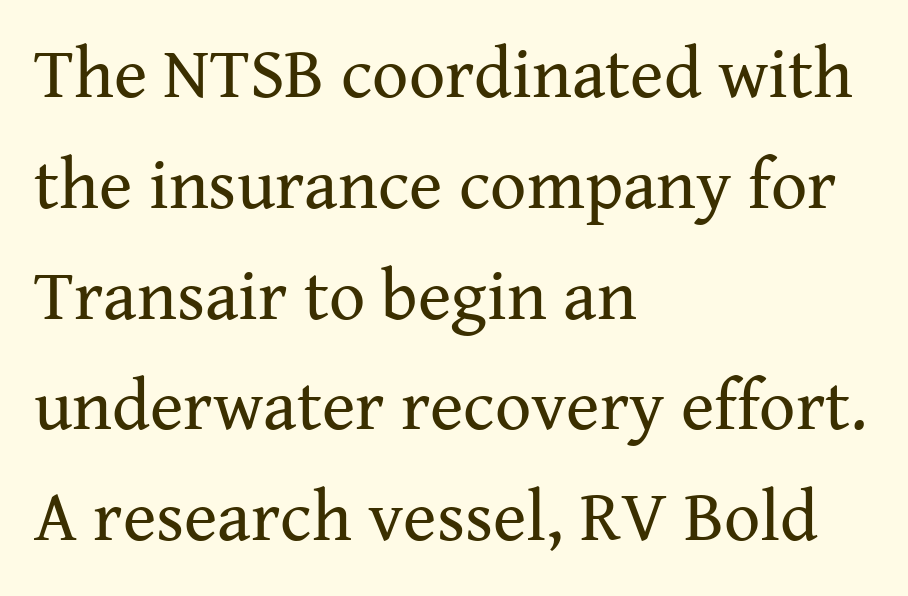
Q: Is the text bold? A: No.
Q: Is the text italic (slanted)? A: No, it is upright.
Q: Is the typeface a serif or a sans-serif typeface? A: Serif.
Q: Is the text underlined? A: No.
Q: How is the paragraph aligned? A: Left-aligned.
Q: Is the spacing between letters normal or unusually wide? A: Normal.
Q: Is the spacing between lines tight, normal or loose? A: Normal.
Q: Width (condensed, normal, or wide)? A: Normal.
Q: Stroke contrast? A: Medium.
Q: x-height? A: Medium.
Q: Monospaced? A: No.
